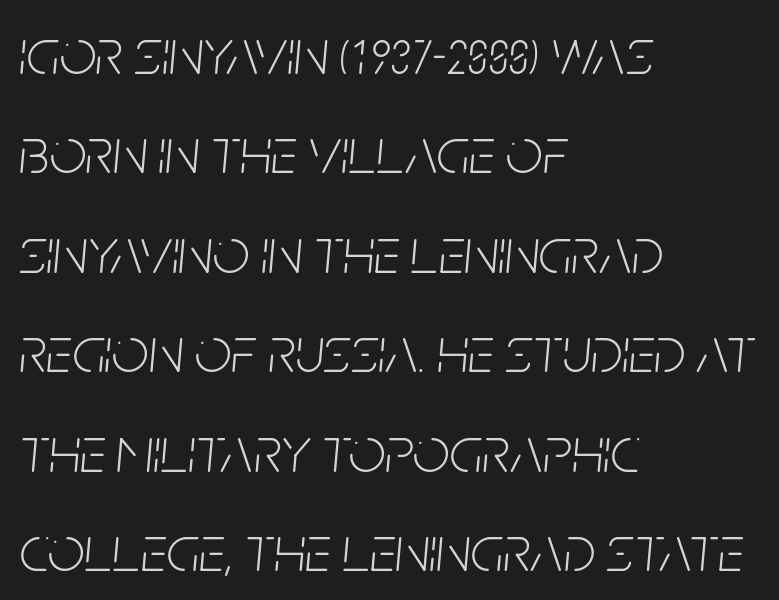
{"italic": "yes", "lean": "right", "slant_degrees": 5, "bold": "no", "weight": "light", "width": "condensed", "stroke_contrast": "low", "x_height": "large", "monospaced": "no", "underline": "no", "align": "left", "line_spacing": "normal", "line_spacing_ratio": 1.53, "letter_spacing": "normal", "letter_spacing_em": 0.0, "glyph_px": 65}
